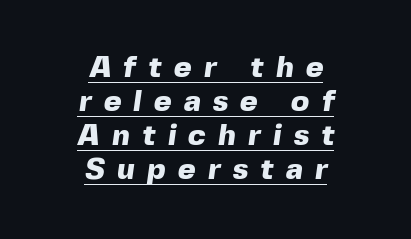
Q: Is the text bold? A: Yes.
Q: Is the typeface a serif or a sans-serif typeface? A: Sans-serif.
Q: Is the text underlined? A: Yes.
Q: How is the paragraph aligned? A: Centered.
Q: Is the spacing between letters normal or unusually wide? A: Unusually wide.
Q: Is the spacing between lines tight, normal or loose? A: Tight.
Q: Width (condensed, normal, or wide)? A: Normal.
Q: x-height? A: Medium.
Q: Monospaced? A: No.
